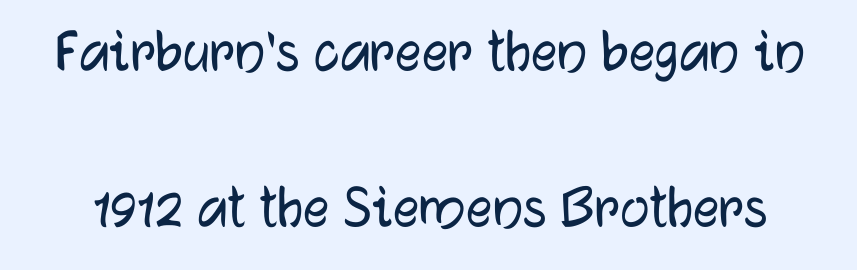
Q: Is the text italic (slanted)? A: No, it is upright.
Q: Is the typeface a serif or a sans-serif typeface? A: Sans-serif.
Q: Is the text underlined? A: No.
Q: Is the spacing between letters normal or unusually wide? A: Normal.
Q: Is the spacing between lines tight, normal or loose? A: Loose.
Q: Width (condensed, normal, or wide)? A: Normal.
Q: Stroke contrast? A: Low.
Q: x-height? A: Medium.
Q: Monospaced? A: No.
